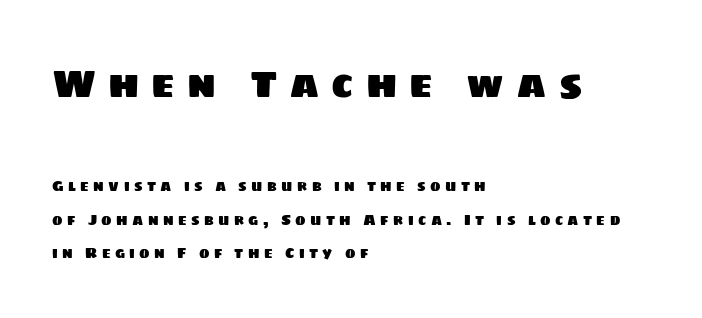
The passage shown is typed in a proportional face where columns would drift. Honestly, the rows look like they've been pulled way apart. This layout puts the oversized block above and the modest block below. Typeset ragged right — the left edge is the straight one. Tracking value appears strongly positive — letters spread wide.
